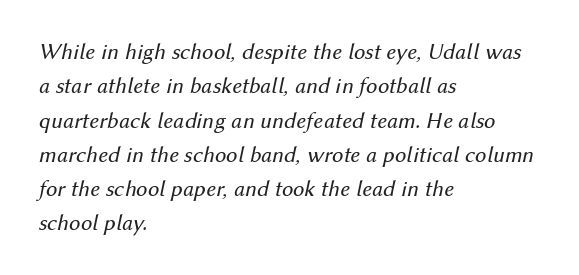
This sample keeps an unexceptional amount of space between lines. The passage shown is not bold in any degree. If you drew a ruler down the left edge, every line would touch it. Glance below the letters and you will spot only blank space.
